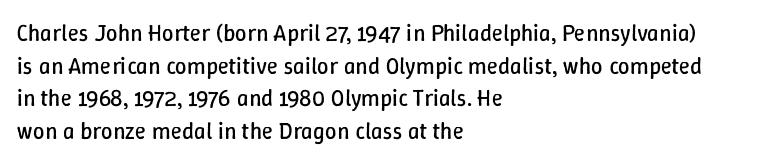
Q: Is the text bold? A: No.
Q: Is the text italic (slanted)? A: No, it is upright.
Q: Is the text underlined? A: No.
Q: How is the paragraph aligned? A: Left-aligned.
Q: Is the spacing between letters normal or unusually wide? A: Normal.
Q: Is the spacing between lines tight, normal or loose? A: Normal.
